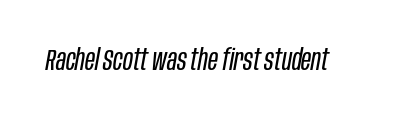
{"italic": "yes", "lean": "right", "slant_degrees": 10, "bold": "no", "weight": "regular", "width": "condensed", "stroke_contrast": "low", "x_height": "large", "monospaced": "no", "underline": "no", "letter_spacing": "normal", "letter_spacing_em": 0.0, "glyph_px": 30}
